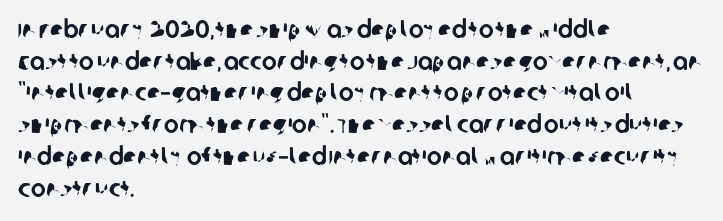
The ragged edge is on the right, which tells us the setting is flush left. Bare-footed words on every line. Regarding leading, the lines here are spaced in the standard way. Honestly, the letter spacing is just normal — you wouldn't notice it.
